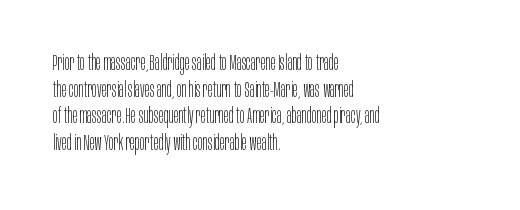
The image shows 21 px text type, upright; set left-aligned, normal line spacing (1.27x), normal letter spacing, not underlined.
